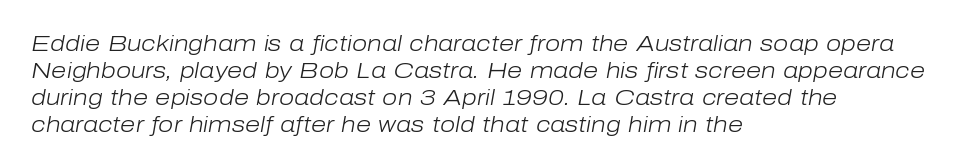
Weight: regular or lighter. The letterforms sit shoulder to shoulder at normal distance. A student would call this left alignment; a typographer would say flush left, rag right. You can tell it's italic because the verticals aren't actually vertical.
